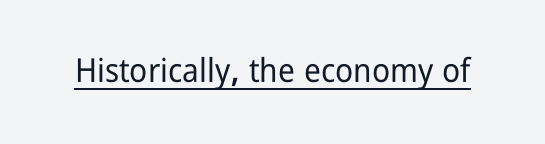
{"serif": "no", "italic": "no", "width": "condensed", "stroke_contrast": "low", "x_height": "medium", "monospaced": "no", "underline": "yes", "letter_spacing": "normal", "letter_spacing_em": 0.0, "glyph_px": 33}
